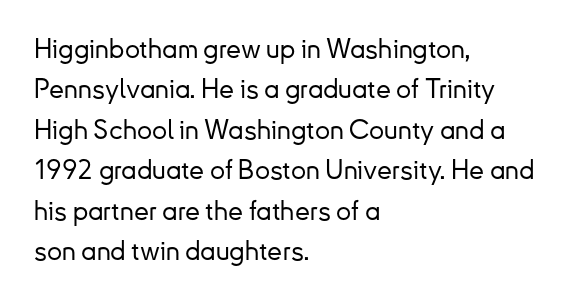
The image shows 27 px text type, upright; set left-aligned, normal line spacing (1.5x), normal letter spacing, not underlined.
